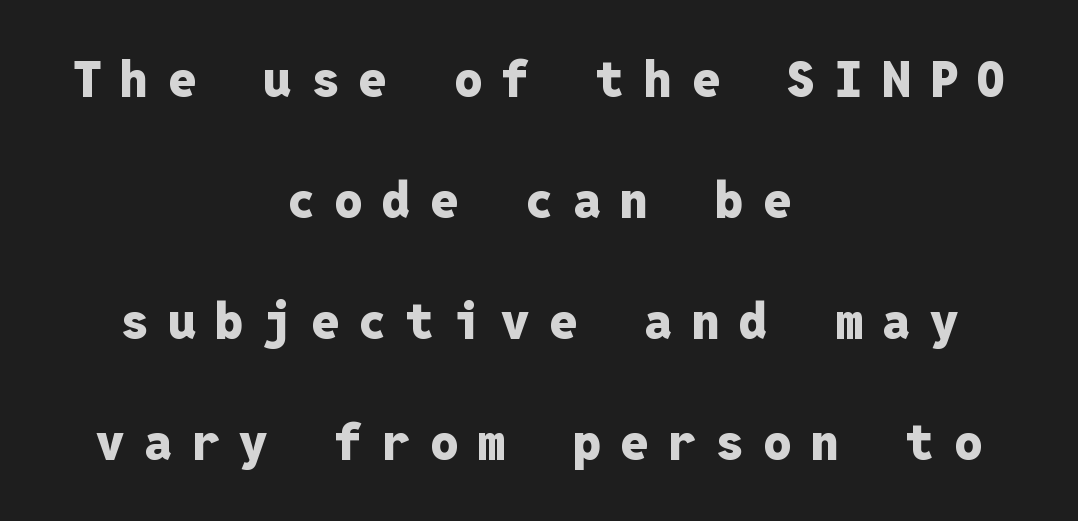
Q: Is the text bold? A: Yes.
Q: Is the text italic (slanted)? A: No, it is upright.
Q: Is the typeface a serif or a sans-serif typeface? A: Sans-serif.
Q: Is the text underlined? A: No.
Q: How is the paragraph aligned? A: Centered.
Q: Is the spacing between letters normal or unusually wide? A: Unusually wide.
Q: Is the spacing between lines tight, normal or loose? A: Loose.
Q: Width (condensed, normal, or wide)? A: Normal.
Q: Stroke contrast? A: Low.
Q: x-height? A: Medium.
Q: Monospaced? A: Yes.
